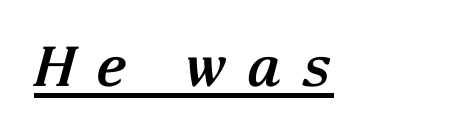
{"serif": "yes", "italic": "yes", "lean": "right", "slant_degrees": 15, "bold": "yes", "weight": "bold", "width": "normal", "stroke_contrast": "medium", "x_height": "medium", "monospaced": "no", "underline": "yes", "letter_spacing": "wide", "letter_spacing_em": 0.37, "glyph_px": 55}
